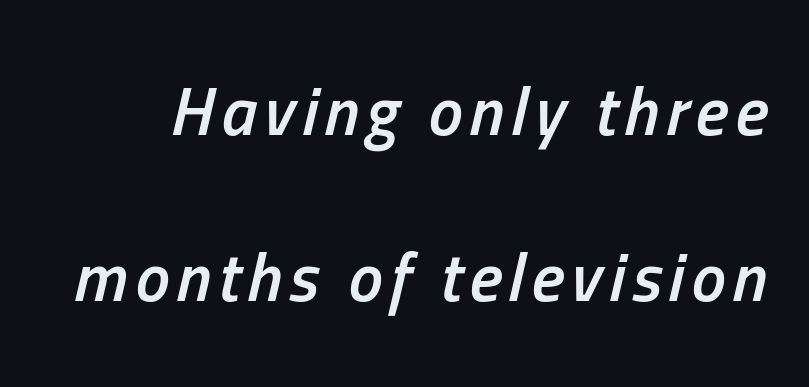
Q: Is the text bold? A: Semi-bold.
Q: Is the text italic (slanted)? A: Yes, it leans right by about 13 degrees.
Q: Is the text underlined? A: No.
Q: Is the spacing between lines tight, normal or loose? A: Loose.
Q: Width (condensed, normal, or wide)? A: Condensed.
Q: Stroke contrast? A: Low.
Q: x-height? A: Medium.
Q: Monospaced? A: No.
